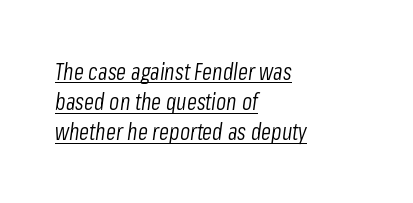
Q: Is the text bold? A: No.
Q: Is the text italic (slanted)? A: Yes, it leans right by about 8 degrees.
Q: Is the text underlined? A: Yes.
Q: How is the paragraph aligned? A: Left-aligned.
Q: Is the spacing between letters normal or unusually wide? A: Normal.
Q: Is the spacing between lines tight, normal or loose? A: Normal.
